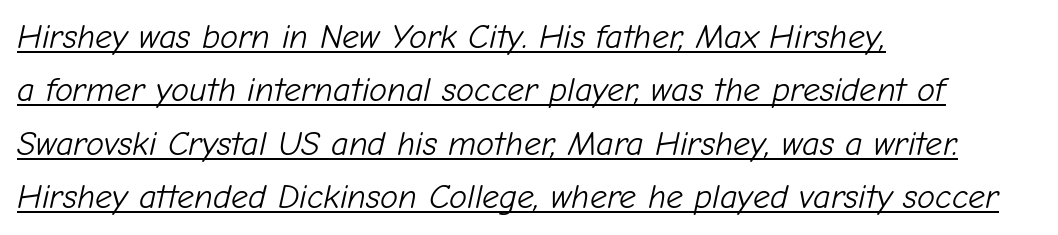
Underlining? Definitely there. Ink coverage per letter is moderate at most. The rendering anchors every line to the left-hand side. The passage shown leans; its letterforms are oblique.
